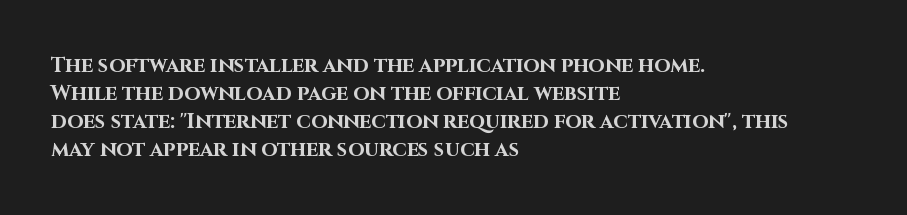
Q: Is the text bold? A: Yes.
Q: Is the text italic (slanted)? A: No, it is upright.
Q: Is the text underlined? A: No.
Q: How is the paragraph aligned? A: Left-aligned.
Q: Is the spacing between letters normal or unusually wide? A: Normal.
Q: Is the spacing between lines tight, normal or loose? A: Normal.
